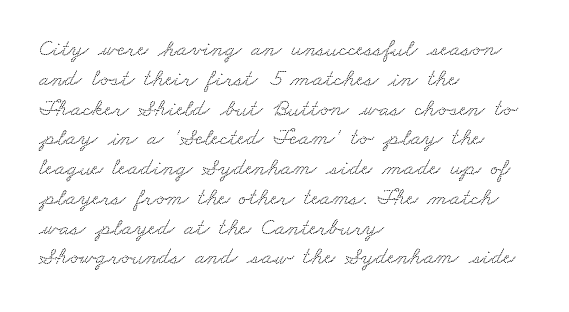
Typeset ragged right — the left edge is the straight one. The glyphs are unaccompanied by any horizontal stroke below them. The gaps between neighbouring characters are ordinary and unremarkable.
